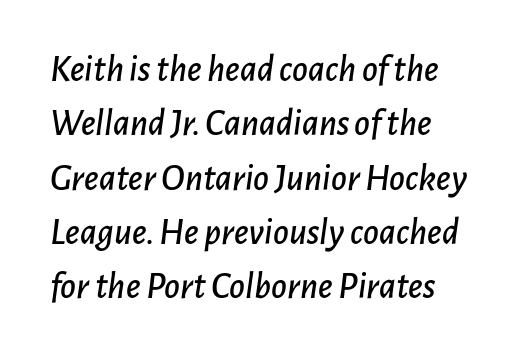
{"italic": "yes", "lean": "right", "slant_degrees": 7, "width": "normal", "stroke_contrast": "low", "x_height": "medium", "monospaced": "no", "underline": "no", "line_spacing": "normal", "line_spacing_ratio": 1.43, "letter_spacing": "normal", "letter_spacing_em": 0.0, "glyph_px": 38}
